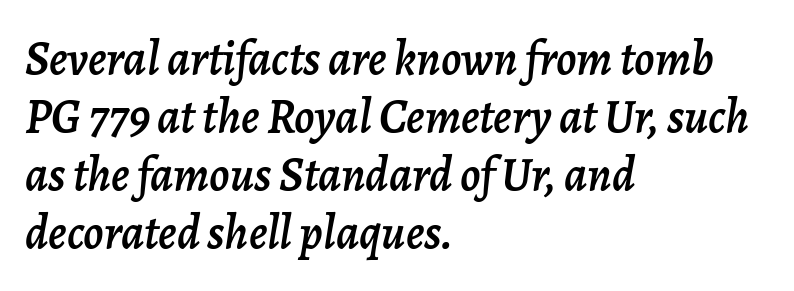
The image shows 48 px text type, italic (leaning right); set left-aligned, line spacing 1.21x, normal letter spacing, not underlined; low stroke contrast and a medium x-height.
